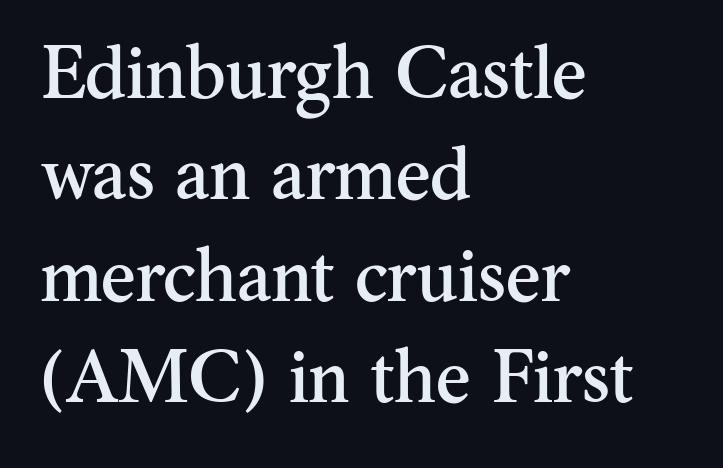
The image shows 74 px serif type, upright; set left-aligned, normal line spacing (1.37x), normal letter spacing, not underlined; medium stroke contrast and a small x-height.
